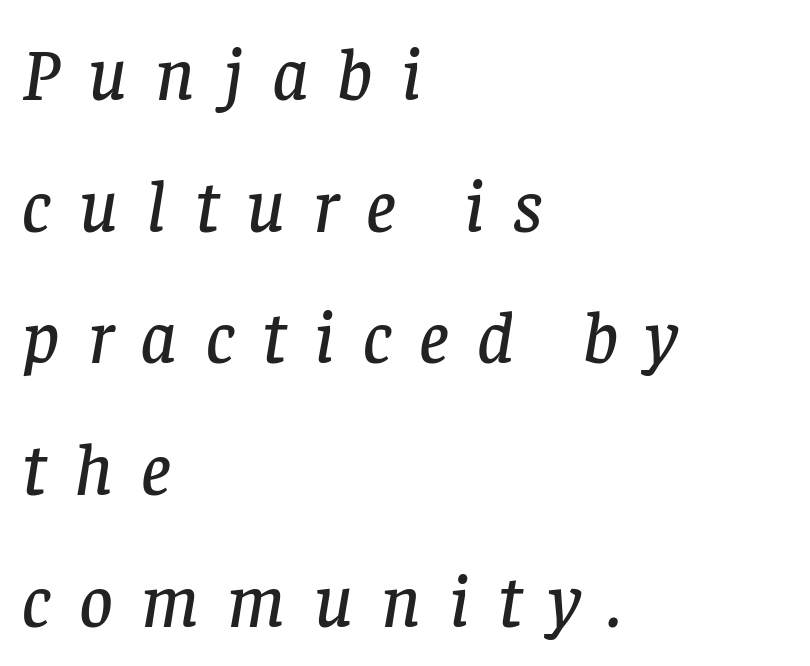
{"serif": "yes", "italic": "yes", "lean": "right", "slant_degrees": 8, "width": "normal", "stroke_contrast": "low", "x_height": "large", "monospaced": "no", "underline": "no", "align": "left", "line_spacing_ratio": 1.78, "letter_spacing": "wide", "letter_spacing_em": 0.38, "glyph_px": 74}
